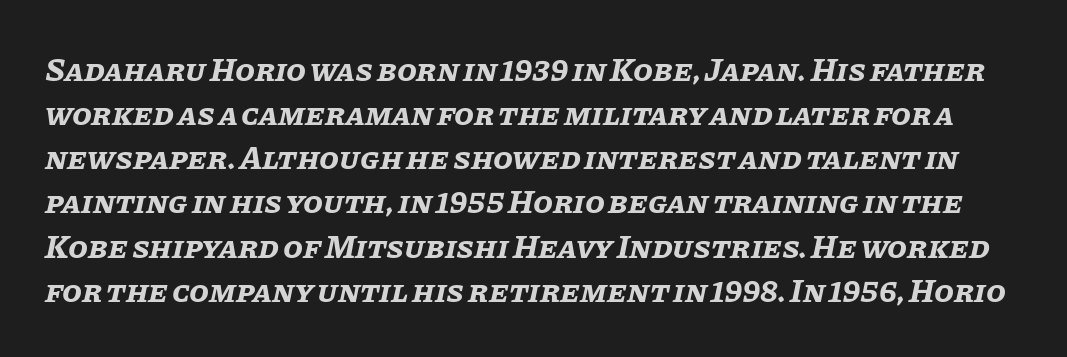
The image shows 32 px bold type, italic (leaning right); set normal line spacing (1.38x), normal letter spacing, not underlined; low stroke contrast and a large x-height.
